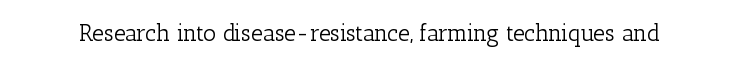
The type is set solid horizontally, with unmodified tracking. Words float on clear page, feet unadorned. A quiet, ordinary-to-light weight characterises the typeface. The type sits square on the baseline with zero lean.
